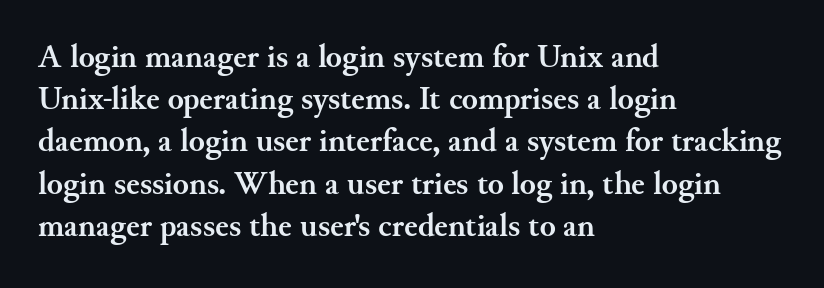
{"serif": "yes", "italic": "no", "bold": "yes", "weight": "semibold", "width": "normal", "stroke_contrast": "medium", "x_height": "small", "monospaced": "no", "underline": "no", "align": "left", "line_spacing": "normal", "line_spacing_ratio": 1.28, "letter_spacing": "normal", "letter_spacing_em": 0.0, "glyph_px": 33}
